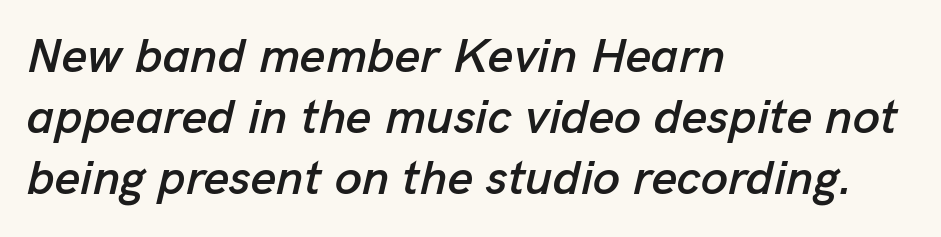
The image shows 49 px text type, italic (leaning right); set left-aligned, normal line spacing (1.25x), normal letter spacing, not underlined; low stroke contrast and a medium x-height.
